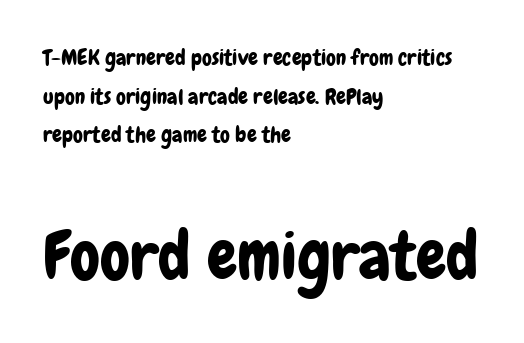
{"serif": "no", "italic": "no", "width": "condensed", "stroke_contrast": "low", "x_height": "medium", "monospaced": "no", "underline": "no", "align": "left", "line_spacing_ratio": 1.76, "letter_spacing": "normal", "letter_spacing_em": 0.0, "larger_block": "second", "size_ratio": 3.05, "glyph_px": 67}
